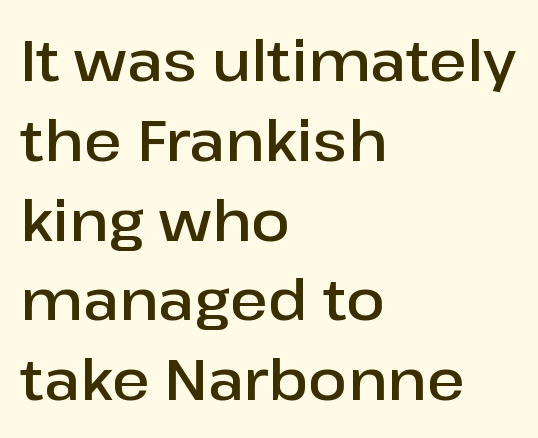
{"serif": "no", "italic": "no", "bold": "semi", "weight": "semibold", "width": "normal", "stroke_contrast": "low", "x_height": "medium", "monospaced": "no", "underline": "no", "align": "left", "line_spacing": "normal", "line_spacing_ratio": 1.4, "letter_spacing": "normal", "letter_spacing_em": 0.0, "glyph_px": 57}
